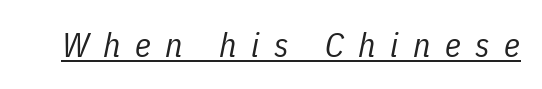
Posture: slanted. This reads as an unemphasized weight, regular at the heaviest. Tracking here is generous; glyphs stand well apart from one another. Note the varied advance widths — an 'i' is clearly narrower than an 'm'.
